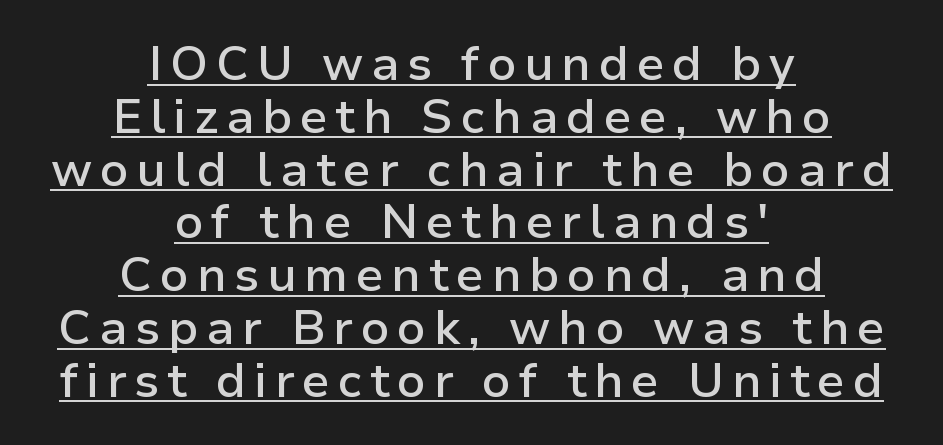
{"serif": "no", "italic": "no", "bold": "semi", "weight": "semibold", "width": "normal", "stroke_contrast": "low", "x_height": "medium", "monospaced": "no", "underline": "yes", "align": "center", "line_spacing": "tight", "line_spacing_ratio": 1.1, "glyph_px": 48}
